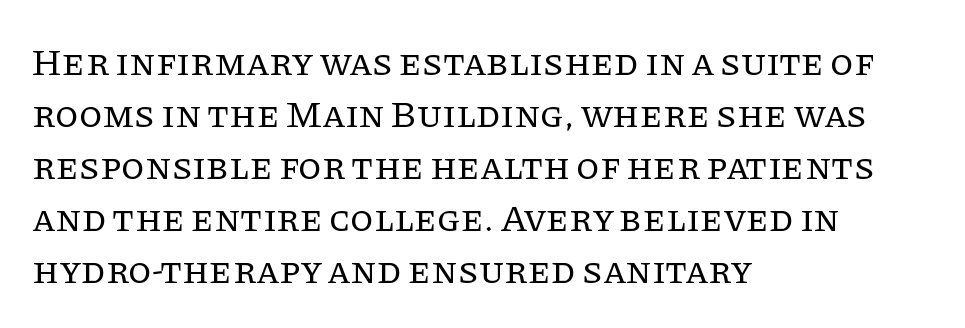
Character widths vary here, with narrow letters taking less room than wide ones. Students, observe: this is what conventionally led text looks like. The strokes are not fattened; the text isn't bold. The letters sit at their default tracking, neither squeezed nor spread.
